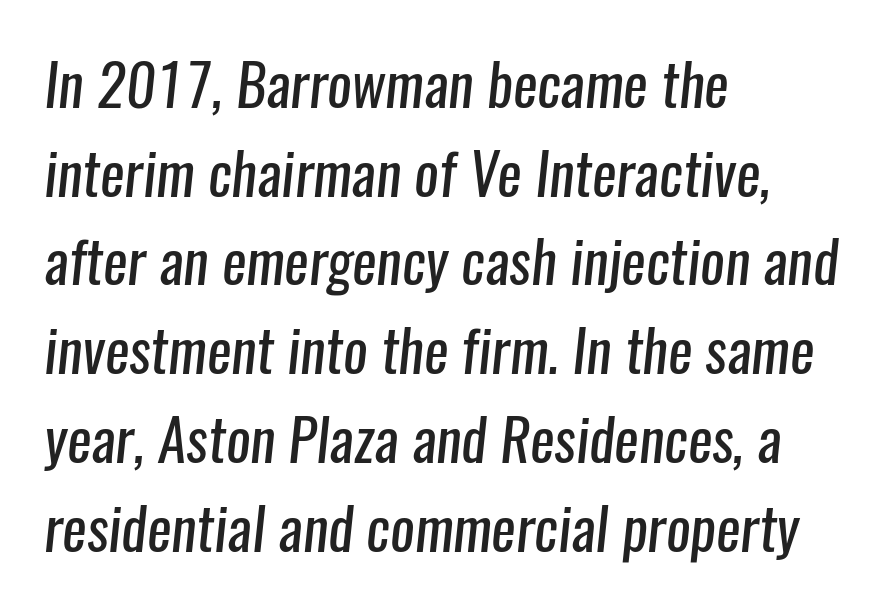
Q: Is the text bold? A: No.
Q: Is the typeface a serif or a sans-serif typeface? A: Sans-serif.
Q: Is the text underlined? A: No.
Q: How is the paragraph aligned? A: Left-aligned.
Q: Is the spacing between letters normal or unusually wide? A: Normal.
Q: Is the spacing between lines tight, normal or loose? A: Normal.
Q: Width (condensed, normal, or wide)? A: Condensed.
Q: Stroke contrast? A: Low.
Q: x-height? A: Medium.
Q: Monospaced? A: No.
